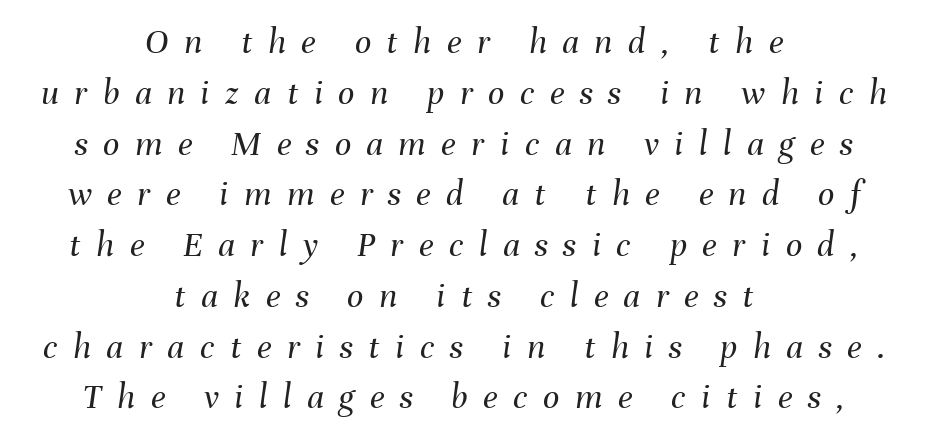
The image shows 36 px regular-weight type, italic (leaning right); set centered, normal line spacing (1.41x), unusually wide letter spacing (+0.43 em), not underlined; medium stroke contrast and a medium x-height.
